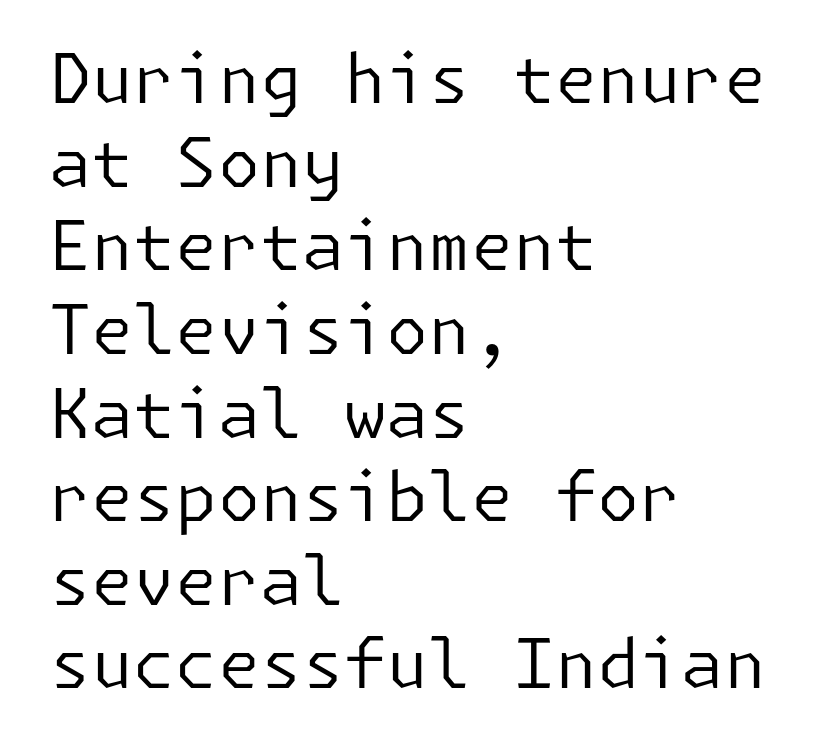
The passage is arranged the way most books set body copy — flush left. These glyphs show unthickened strokes, regular width or finer. The words here are not underlined. Serifs: no, the terminals of the letterforms are clean. Students, note that the glyphs here touch the page at normal intervals.
